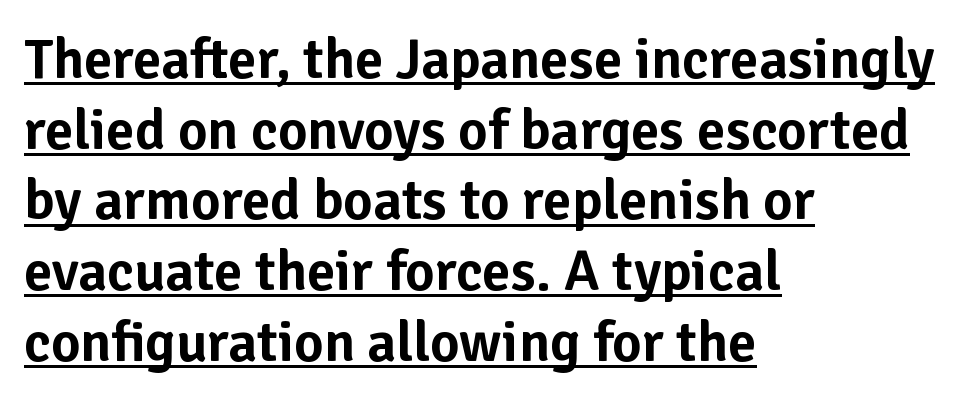
{"serif": "no", "italic": "no", "width": "normal", "stroke_contrast": "low", "x_height": "medium", "monospaced": "no", "underline": "yes", "align": "left", "line_spacing_ratio": 1.24, "letter_spacing": "normal", "letter_spacing_em": 0.0, "glyph_px": 57}
